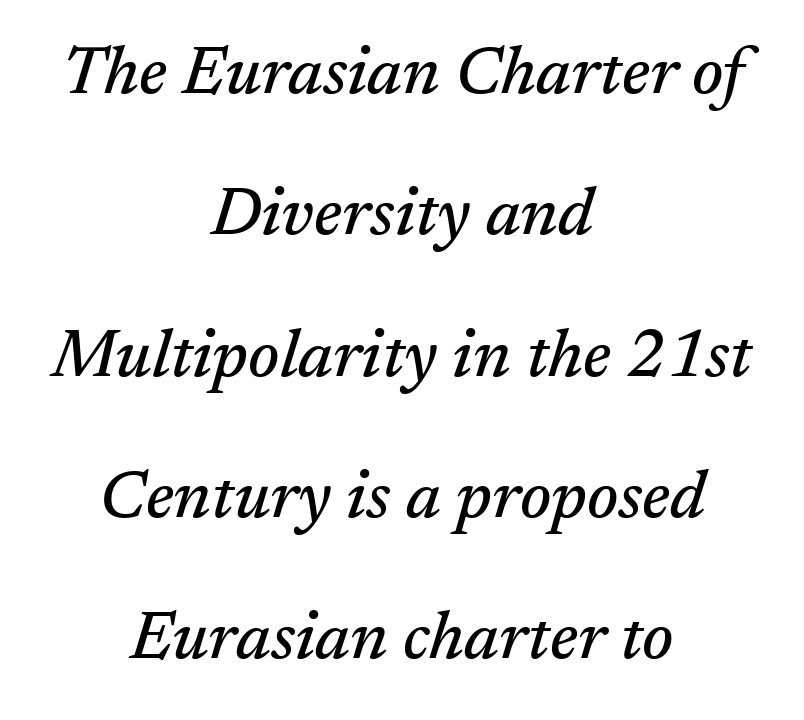
Q: Is the text italic (slanted)? A: Yes, it leans right by about 17 degrees.
Q: Is the typeface a serif or a sans-serif typeface? A: Serif.
Q: Is the text underlined? A: No.
Q: How is the paragraph aligned? A: Centered.
Q: Is the spacing between letters normal or unusually wide? A: Normal.
Q: Is the spacing between lines tight, normal or loose? A: Loose.
Q: Width (condensed, normal, or wide)? A: Normal.
Q: Stroke contrast? A: Medium.
Q: x-height? A: Medium.
Q: Monospaced? A: No.
